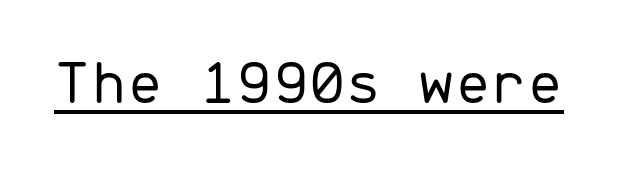
{"serif": "no", "italic": "no", "bold": "no", "weight": "light", "width": "normal", "stroke_contrast": "low", "x_height": "medium", "monospaced": "yes", "underline": "yes", "letter_spacing": "normal", "letter_spacing_em": 0.0, "glyph_px": 65}
